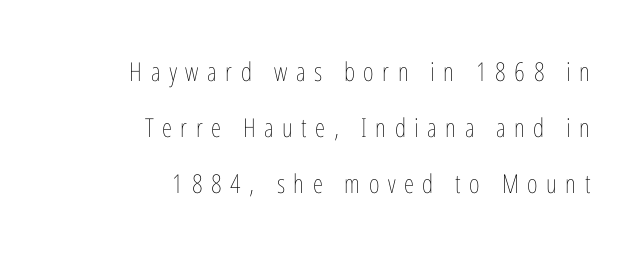
{"italic": "no", "bold": "no", "underline": "no", "align": "right", "line_spacing": "loose", "line_spacing_ratio": 2.15, "letter_spacing": "wide", "letter_spacing_em": 0.33, "glyph_px": 26}
